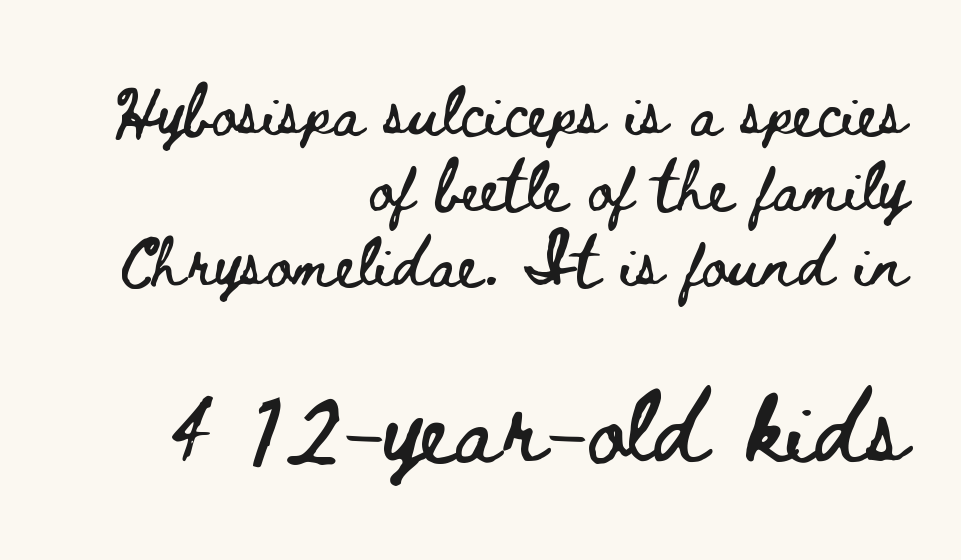
The image shows 74 px wide type; set right-aligned, normal line spacing (1.54x), normal letter spacing, not underlined; the second (bottom) block is 1.51x larger; low stroke contrast and a small x-height.
